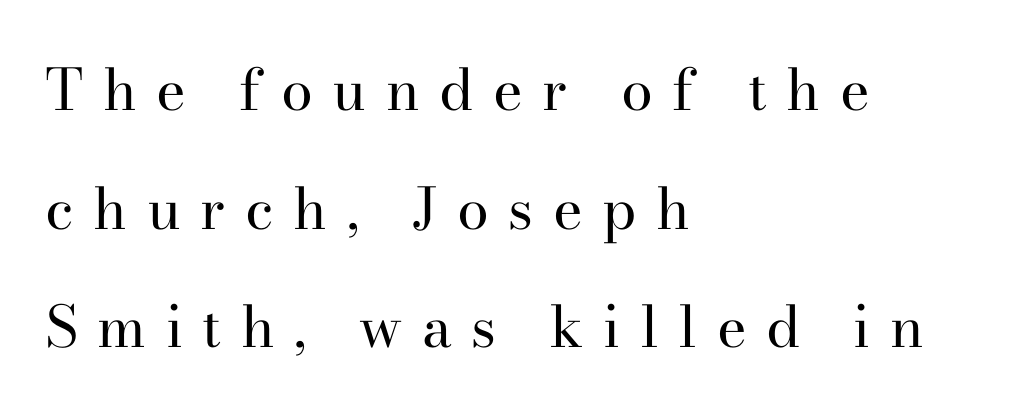
Each row of text sits above clean, open space. When letters stand straight like this, we call the style roman or upright. Is the letter spacing exaggerated? Yes — the characters are pushed far apart. The vertical gap from one line to the next is large. These lines are set flush left with a ragged right edge. Is this a fixed-width face? No — the glyphs have proportional, varying widths.
